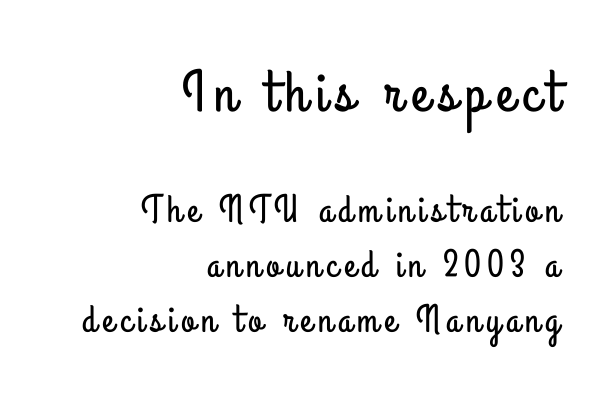
{"serif": "no", "italic": "no", "width": "condensed", "stroke_contrast": "low", "x_height": "small", "monospaced": "no", "underline": "no", "align": "right", "line_spacing": "normal", "line_spacing_ratio": 1.41, "larger_block": "first", "size_ratio": 1.51, "glyph_px": 59}
